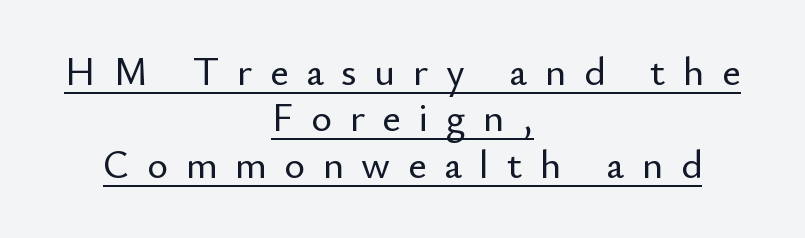
{"serif": "no", "italic": "no", "width": "normal", "stroke_contrast": "low", "x_height": "small", "monospaced": "no", "underline": "yes", "align": "center", "line_spacing_ratio": 1.16, "letter_spacing": "wide", "letter_spacing_em": 0.44, "glyph_px": 40}
